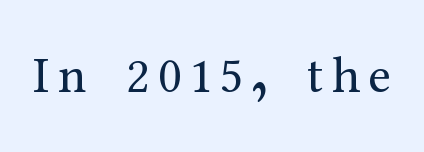
{"serif": "yes", "italic": "no", "bold": "no", "weight": "regular", "width": "normal", "stroke_contrast": "medium", "x_height": "medium", "monospaced": "no", "underline": "no", "glyph_px": 52}
